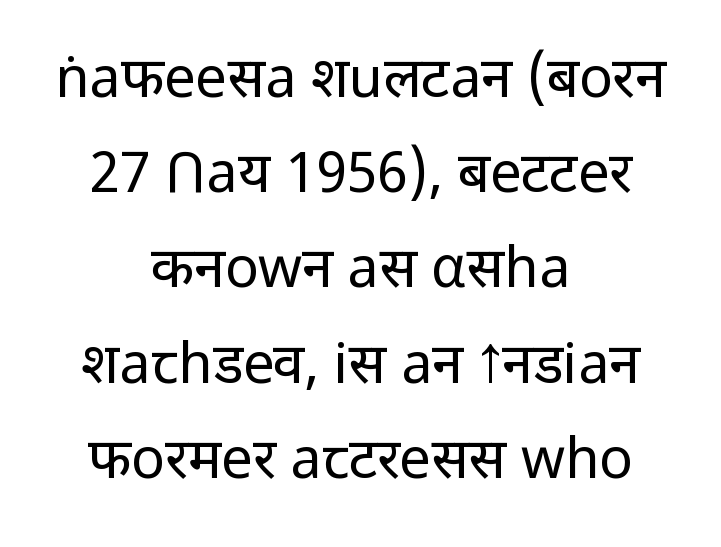
{"serif": "no", "italic": "no", "bold": "no", "weight": "regular", "width": "normal", "stroke_contrast": "low", "x_height": "medium", "monospaced": "no", "underline": "no", "align": "center", "line_spacing": "normal", "line_spacing_ratio": 1.7, "letter_spacing": "normal", "letter_spacing_em": 0.0, "glyph_px": 56}
